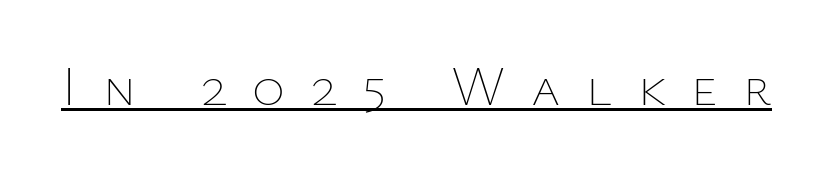
{"italic": "no", "bold": "no", "weight": "thin", "width": "normal", "stroke_contrast": "low", "x_height": "medium", "monospaced": "no", "underline": "yes", "letter_spacing": "wide", "letter_spacing_em": 0.45, "glyph_px": 56}
